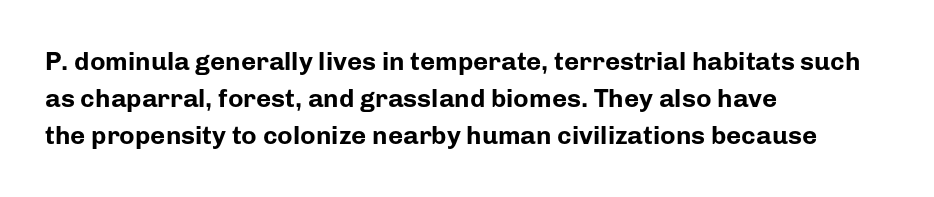
Notice how descenders clear the ascenders below comfortably — that's standard leading. Compared with an ordinary text face, these strokes are far heavier — a full bold. Compared with typical body copy, the letter spacing here is the same. Italic: no, the glyphs are upright roman. The rag falls on the right side of this text block. Descenders hang freely into open space.
